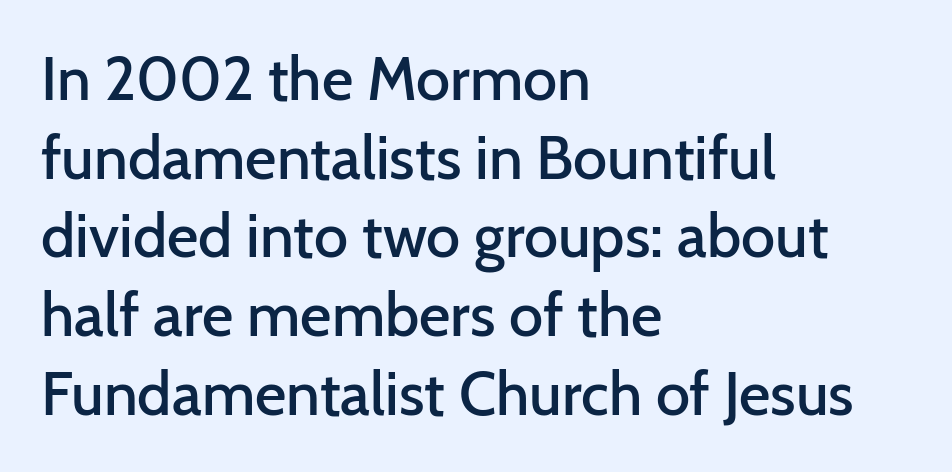
{"serif": "no", "italic": "no", "bold": "semi", "weight": "semibold", "width": "normal", "stroke_contrast": "low", "x_height": "medium", "monospaced": "no", "underline": "no", "align": "left", "line_spacing": "normal", "line_spacing_ratio": 1.29, "letter_spacing": "normal", "letter_spacing_em": 0.0, "glyph_px": 61}
